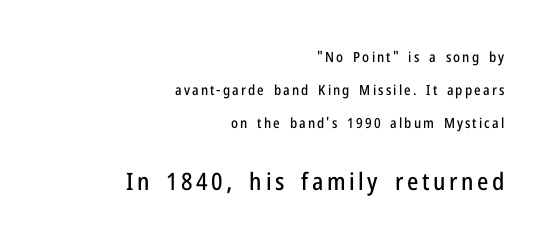
Unlike italic type, these characters show no tilt at all. The lines are quadded right. Check the space under the baseline: it is left empty. Regarding leading, the lines here are spaced well apart. Bigger letters appear in the bottom chunk; the top chunk is reduced.
